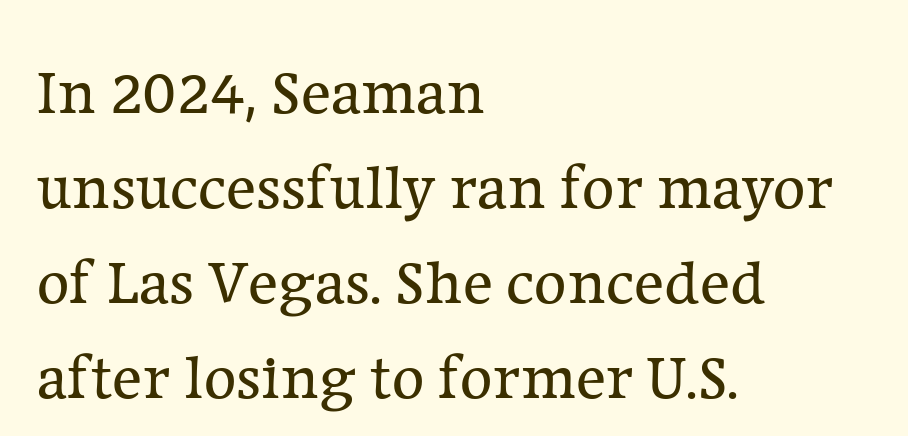
{"serif": "yes", "italic": "no", "bold": "no", "weight": "regular", "width": "normal", "stroke_contrast": "low", "x_height": "medium", "monospaced": "no", "underline": "no", "align": "left", "line_spacing": "normal", "line_spacing_ratio": 1.51, "letter_spacing": "normal", "letter_spacing_em": 0.0, "glyph_px": 63}
